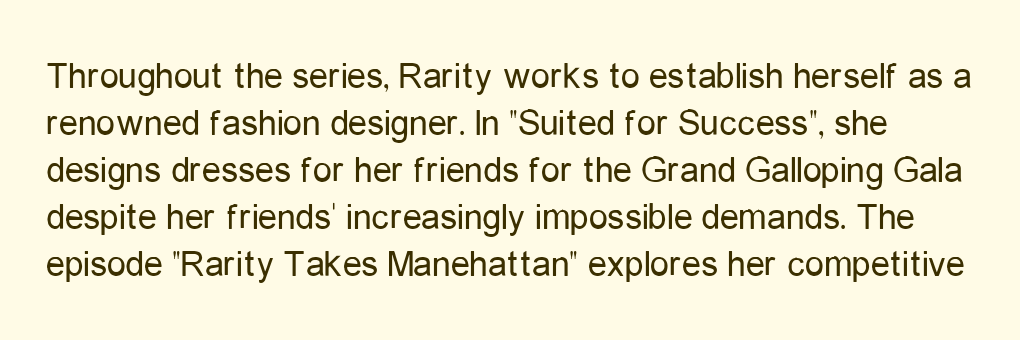
The image shows 38 px regular-weight, condensed sans-serif type, upright; set line spacing 1.24x, normal letter spacing, not underlined; low stroke contrast and a medium x-height.
